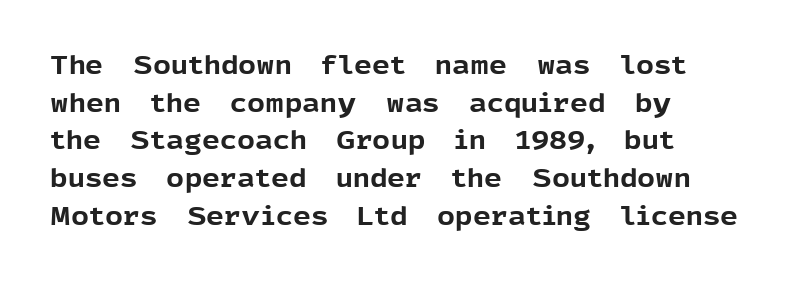
Q: Is the text bold? A: Yes.
Q: Is the text italic (slanted)? A: No, it is upright.
Q: Is the text underlined? A: No.
Q: How is the paragraph aligned? A: Left-aligned.
Q: Is the spacing between letters normal or unusually wide? A: Normal.
Q: Is the spacing between lines tight, normal or loose? A: Normal.
